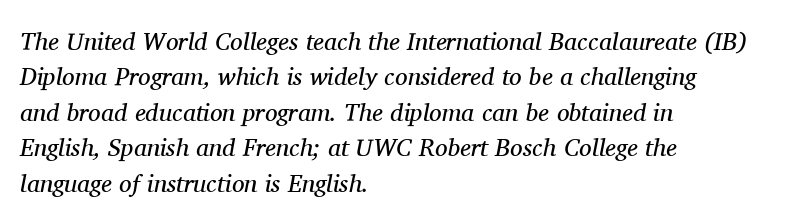
{"italic": "yes", "lean": "right", "slant_degrees": 11, "bold": "no", "underline": "no", "align": "left", "line_spacing": "normal", "line_spacing_ratio": 1.42, "letter_spacing": "normal", "letter_spacing_em": 0.0, "glyph_px": 25}
